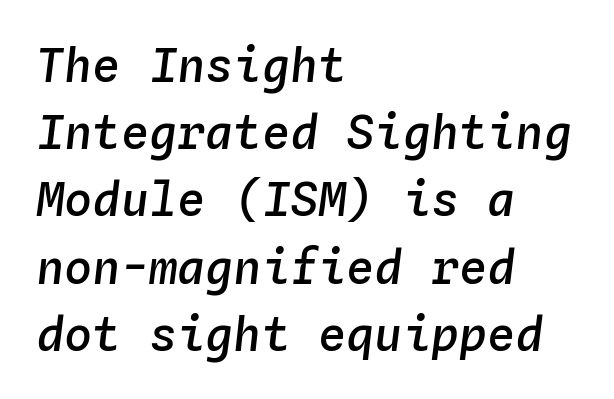
The image shows 47 px semibold type, italic (leaning right), monospaced; set left-aligned, normal line spacing (1.43x), normal letter spacing, not underlined; low stroke contrast and a medium x-height.
